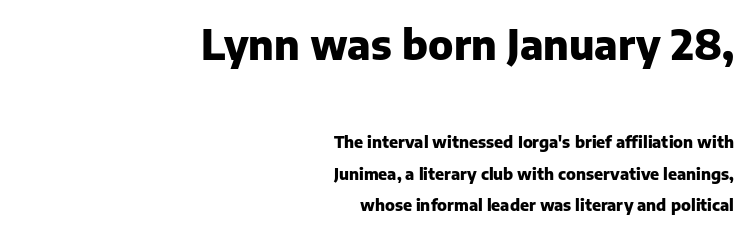
{"serif": "no", "italic": "no", "bold": "yes", "weight": "heavy", "width": "normal", "stroke_contrast": "low", "x_height": "medium", "monospaced": "no", "underline": "no", "align": "right", "line_spacing": "loose", "line_spacing_ratio": 1.98, "letter_spacing": "normal", "letter_spacing_em": 0.0, "larger_block": "first", "size_ratio": 2.56, "glyph_px": 41}
